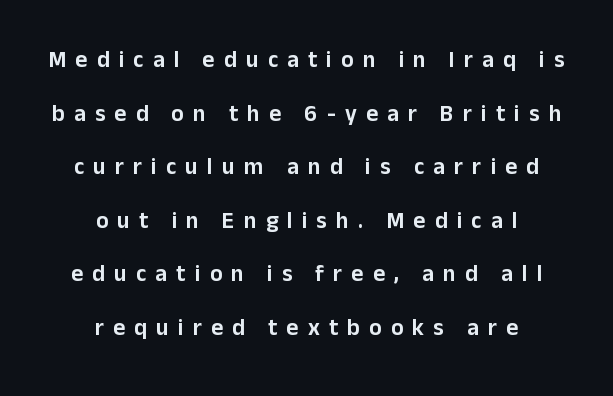
The image shows 23 px text type, upright; set centered, loose line spacing (2.33x), unusually wide letter spacing (+0.4 em), not underlined.
